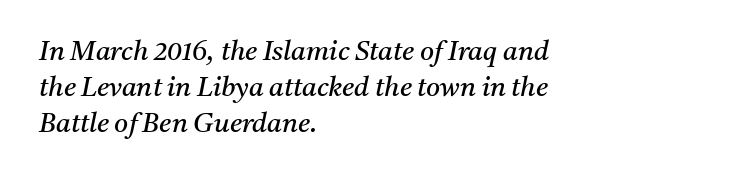
{"italic": "yes", "lean": "right", "slant_degrees": 11, "bold": "no", "underline": "no", "align": "left", "line_spacing": "normal", "line_spacing_ratio": 1.34, "letter_spacing": "normal", "letter_spacing_em": 0.0, "glyph_px": 27}
